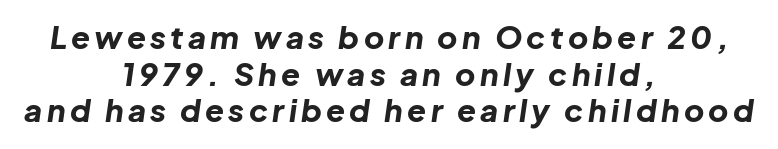
{"italic": "yes", "lean": "right", "slant_degrees": 8, "bold": "yes", "weight": "bold", "width": "normal", "stroke_contrast": "low", "x_height": "medium", "monospaced": "no", "underline": "no", "align": "center", "line_spacing_ratio": 1.18, "glyph_px": 31}
